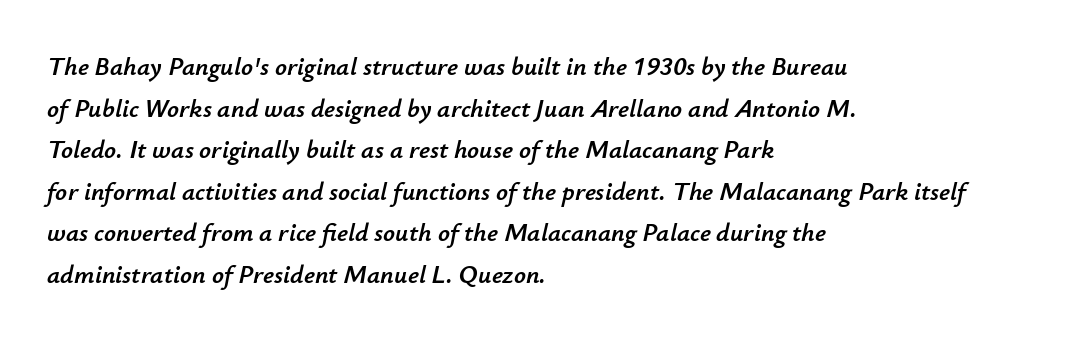
Would a proofreader flag this as italicized? Yes. Honestly, the letter spacing is just normal — you wouldn't notice it. Evenly set lines give the paragraph a standard silhouette. The zone under the glyphs is completely vacant.
